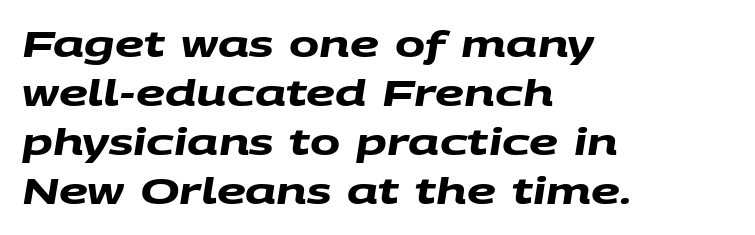
Q: Is the text bold? A: Yes.
Q: Is the typeface a serif or a sans-serif typeface? A: Sans-serif.
Q: Is the text underlined? A: No.
Q: How is the paragraph aligned? A: Left-aligned.
Q: Is the spacing between letters normal or unusually wide? A: Normal.
Q: Is the spacing between lines tight, normal or loose? A: Normal.
Q: Width (condensed, normal, or wide)? A: Wide.
Q: Stroke contrast? A: Medium.
Q: x-height? A: Large.
Q: Monospaced? A: No.
